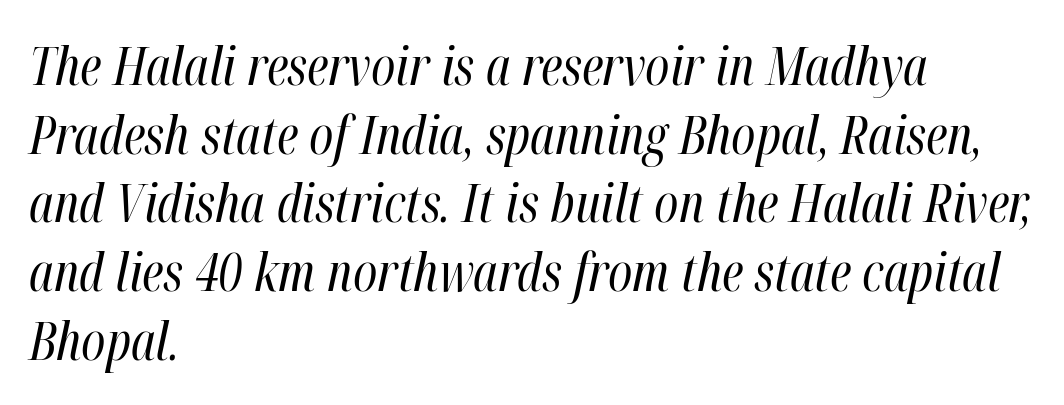
{"italic": "yes", "lean": "right", "slant_degrees": 12, "bold": "no", "weight": "regular", "width": "condensed", "stroke_contrast": "high", "x_height": "medium", "monospaced": "no", "underline": "no", "align": "left", "line_spacing": "normal", "line_spacing_ratio": 1.32, "letter_spacing": "normal", "letter_spacing_em": 0.0, "glyph_px": 52}
